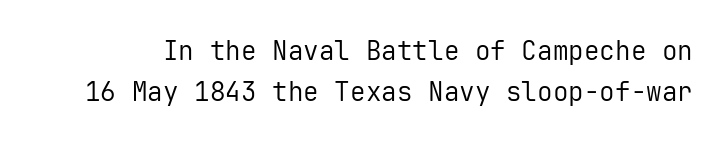
{"italic": "no", "bold": "no", "underline": "no", "line_spacing": "normal", "line_spacing_ratio": 1.58, "letter_spacing": "normal", "letter_spacing_em": 0.0, "glyph_px": 26}
